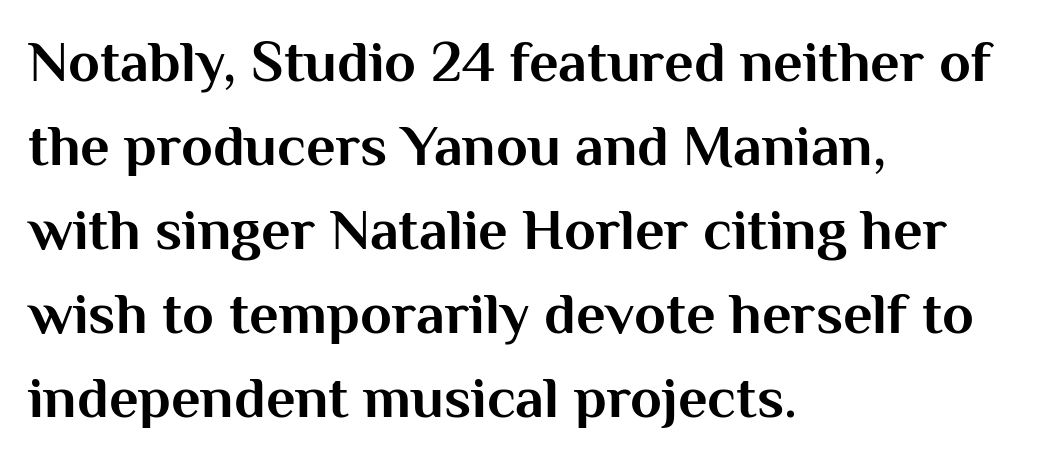
The image shows 58 px bold sans-serif type, upright; set left-aligned, normal line spacing (1.45x), normal letter spacing, not underlined; medium stroke contrast and a medium x-height.
